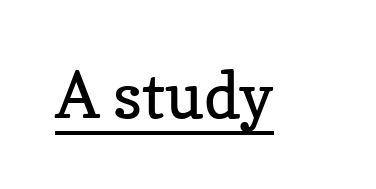
The image shows 64 px regular-weight serif type, upright; set normal letter spacing, underlined; low stroke contrast and a medium x-height.
